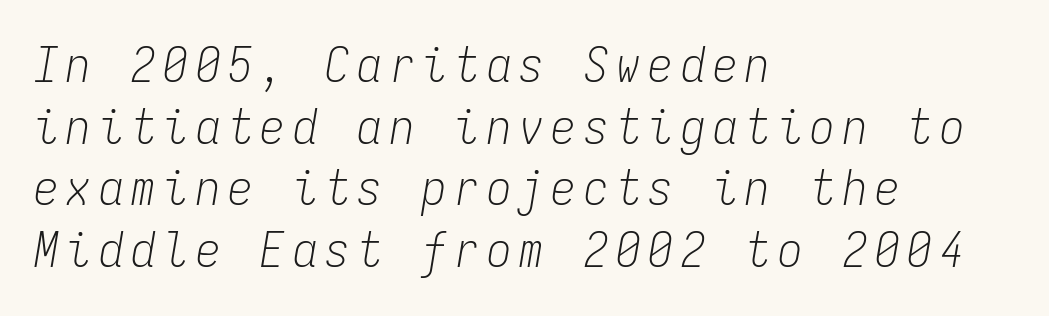
Q: Is the text bold? A: No.
Q: Is the text italic (slanted)? A: Yes, it leans right by about 9 degrees.
Q: Is the text underlined? A: No.
Q: How is the paragraph aligned? A: Left-aligned.
Q: Is the spacing between lines tight, normal or loose? A: Normal.
Q: Width (condensed, normal, or wide)? A: Condensed.
Q: Stroke contrast? A: Low.
Q: x-height? A: Medium.
Q: Monospaced? A: Yes.
